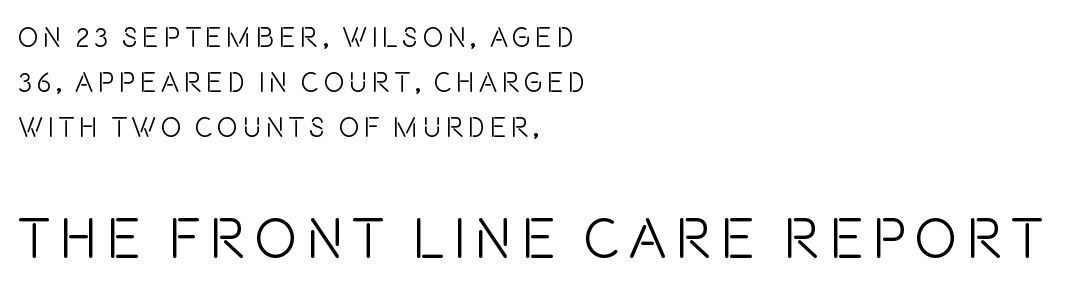
Q: Is the text bold? A: No.
Q: Is the text italic (slanted)? A: No, it is upright.
Q: Is the typeface a serif or a sans-serif typeface? A: Sans-serif.
Q: Is the text underlined? A: No.
Q: How is the paragraph aligned? A: Left-aligned.
Q: Is the spacing between lines tight, normal or loose? A: Normal.
Q: Which block of text is set in a larger size, the first (top) or the second (bottom)? A: The second (bottom) one.
Q: Width (condensed, normal, or wide)? A: Condensed.
Q: Stroke contrast? A: Low.
Q: x-height? A: Large.
Q: Monospaced? A: No.
